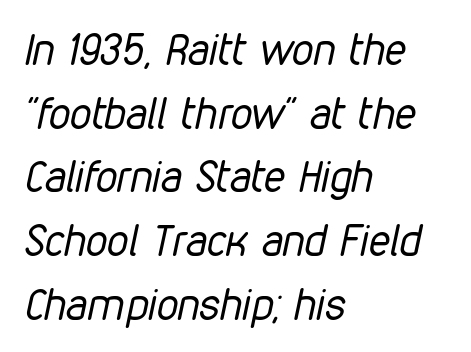
Q: Is the text bold? A: No.
Q: Is the text italic (slanted)? A: Yes, it leans right by about 12 degrees.
Q: Is the text underlined? A: No.
Q: How is the paragraph aligned? A: Left-aligned.
Q: Is the spacing between letters normal or unusually wide? A: Normal.
Q: Is the spacing between lines tight, normal or loose? A: Normal.
Q: Width (condensed, normal, or wide)? A: Condensed.
Q: Stroke contrast? A: Low.
Q: x-height? A: Medium.
Q: Monospaced? A: No.
